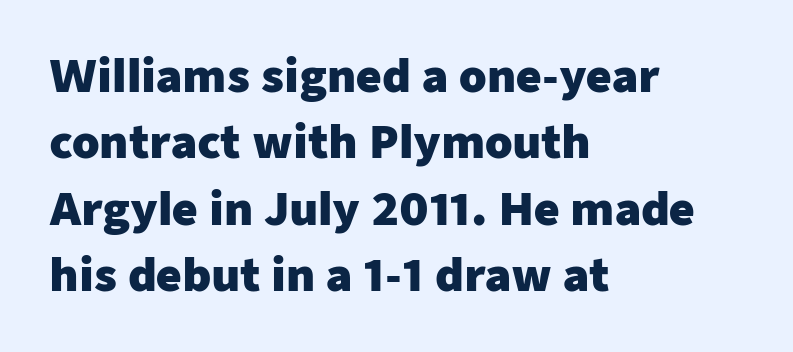
{"serif": "no", "italic": "no", "bold": "yes", "weight": "heavy", "width": "normal", "stroke_contrast": "low", "x_height": "medium", "monospaced": "no", "underline": "no", "align": "left", "line_spacing": "normal", "line_spacing_ratio": 1.51, "letter_spacing": "normal", "letter_spacing_em": 0.0, "glyph_px": 44}
